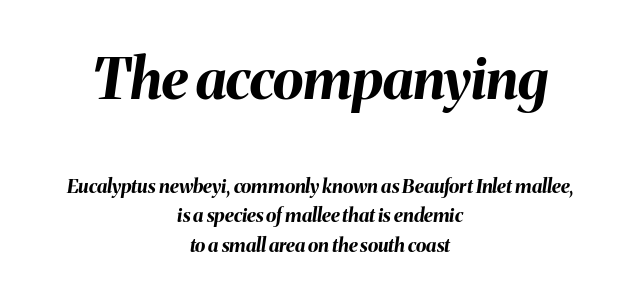
The rendering applies a slant to the glyphs. Every row of glyphs is offset so its center matches the block's center. How would I describe the line gaps? Plain and ordinary. The composition opens big and finishes small.
